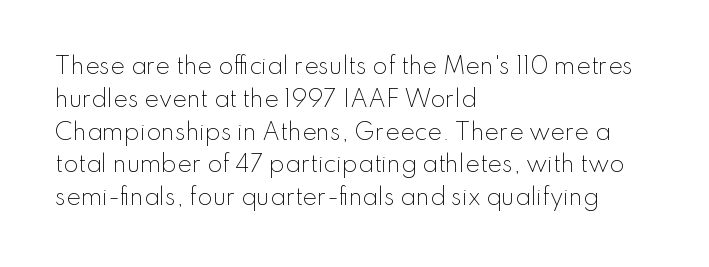
{"italic": "no", "bold": "no", "underline": "no", "align": "left", "line_spacing": "normal", "line_spacing_ratio": 1.49, "letter_spacing": "normal", "letter_spacing_em": 0.0, "glyph_px": 22}
